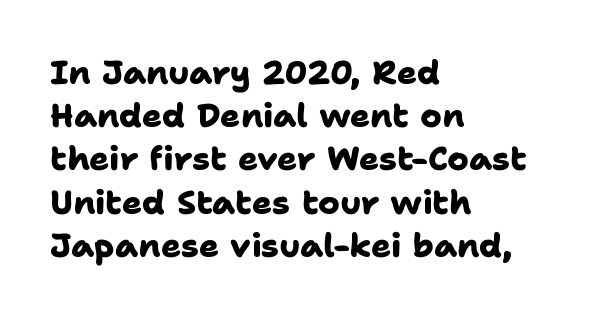
{"serif": "no", "bold": "yes", "weight": "heavy", "width": "normal", "stroke_contrast": "low", "x_height": "medium", "monospaced": "no", "underline": "no", "align": "left", "line_spacing": "normal", "line_spacing_ratio": 1.31, "letter_spacing": "normal", "letter_spacing_em": 0.0, "glyph_px": 33}
